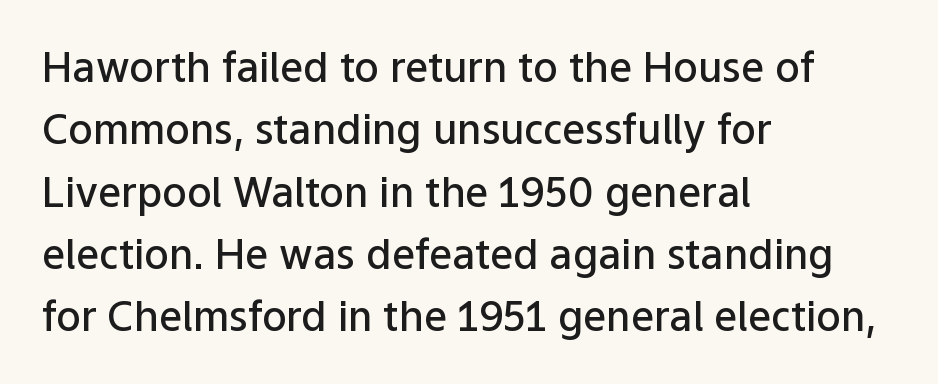
Q: Is the text bold? A: Semi-bold.
Q: Is the text italic (slanted)? A: No, it is upright.
Q: Is the typeface a serif or a sans-serif typeface? A: Sans-serif.
Q: Is the text underlined? A: No.
Q: How is the paragraph aligned? A: Left-aligned.
Q: Is the spacing between letters normal or unusually wide? A: Normal.
Q: Is the spacing between lines tight, normal or loose? A: Normal.
Q: Width (condensed, normal, or wide)? A: Normal.
Q: Stroke contrast? A: Low.
Q: x-height? A: Medium.
Q: Monospaced? A: No.
